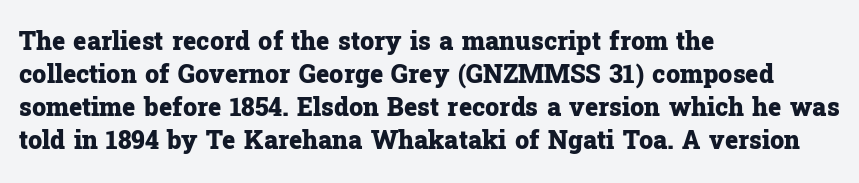
{"italic": "no", "bold": "yes", "underline": "no", "align": "left", "line_spacing": "normal", "line_spacing_ratio": 1.32, "letter_spacing": "normal", "letter_spacing_em": 0.0, "glyph_px": 25}
